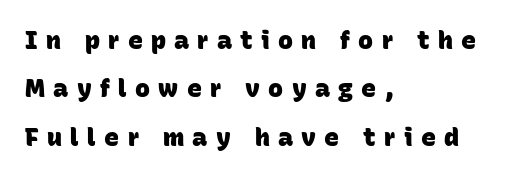
The image shows 25 px bold type; set left-aligned, loose line spacing (1.94x), unusually wide letter spacing (+0.33 em), not underlined.
